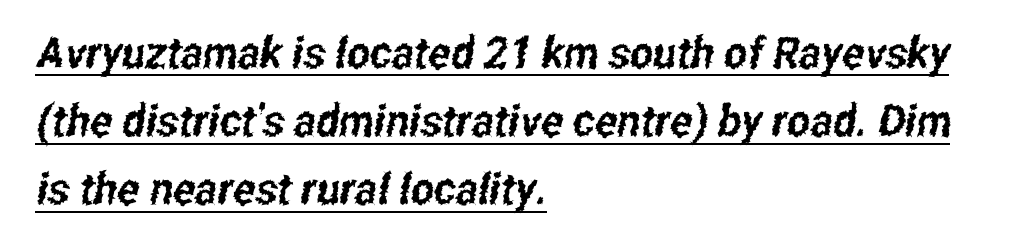
The passage shown is underscored from start to finish. Vertically, the passage feels balanced, rows spaced as you'd expect. The ragged edge is on the right, which tells us the setting is flush left. No feet cap the strokes, marking this as sans-serif type. The passage shown has conventional tracking throughout. The face used here is proportionally spaced, like ordinary book or web type.
